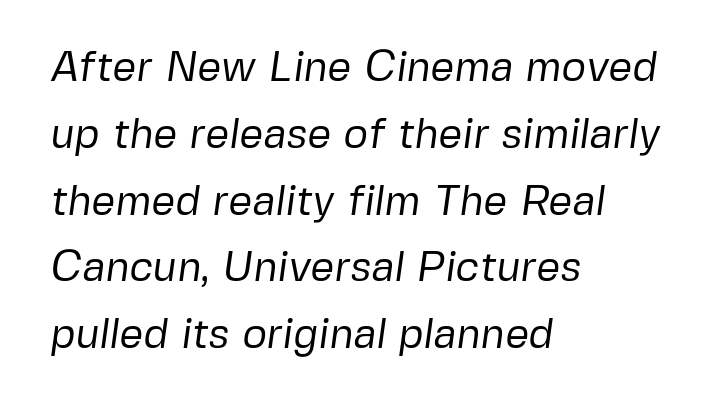
The image shows 42 px regular-weight sans-serif type; set left-aligned, normal line spacing (1.59x), normal letter spacing, not underlined; low stroke contrast and a medium x-height.
